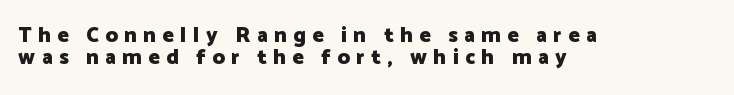
The image shows 21 px bold type, upright; set left-aligned, tight line spacing (1.07x), unusually wide letter spacing (+0.31 em), not underlined.
